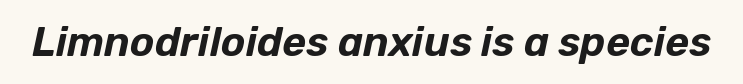
{"italic": "yes", "lean": "right", "slant_degrees": 12, "width": "normal", "stroke_contrast": "low", "x_height": "medium", "monospaced": "no", "underline": "no", "letter_spacing": "normal", "letter_spacing_em": 0.0, "glyph_px": 41}
